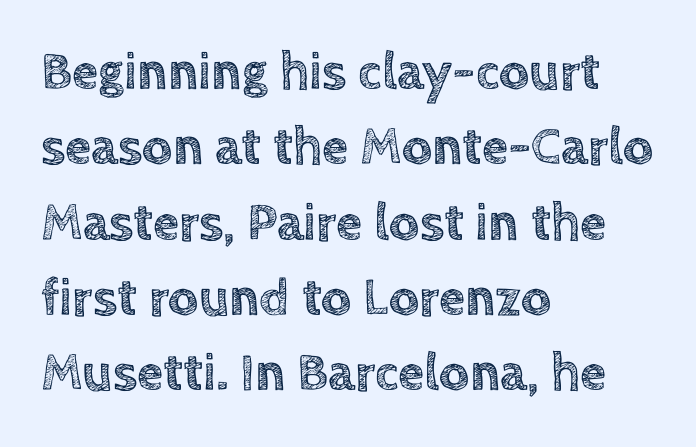
Q: Is the text italic (slanted)? A: No, it is upright.
Q: Is the text underlined? A: No.
Q: How is the paragraph aligned? A: Left-aligned.
Q: Is the spacing between letters normal or unusually wide? A: Normal.
Q: Is the spacing between lines tight, normal or loose? A: Normal.
Q: Width (condensed, normal, or wide)? A: Normal.
Q: x-height? A: Large.
Q: Monospaced? A: No.
